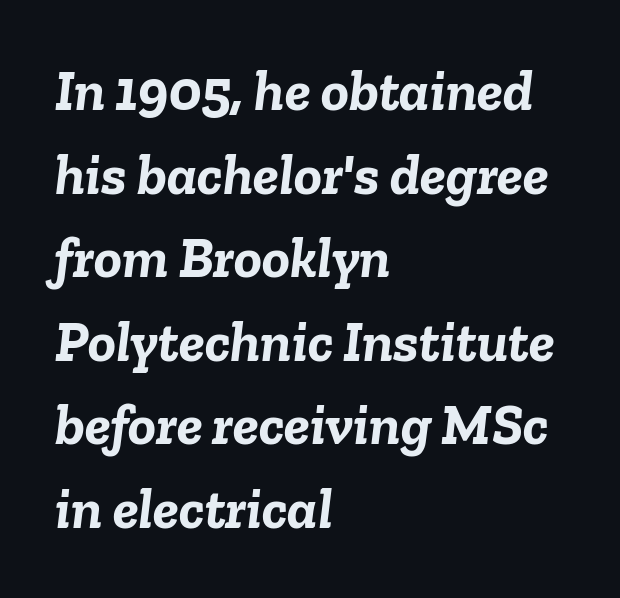
The image shows 58 px semibold type, italic (leaning right); set left-aligned, normal line spacing (1.44x), normal letter spacing, not underlined; low stroke contrast and a medium x-height.
